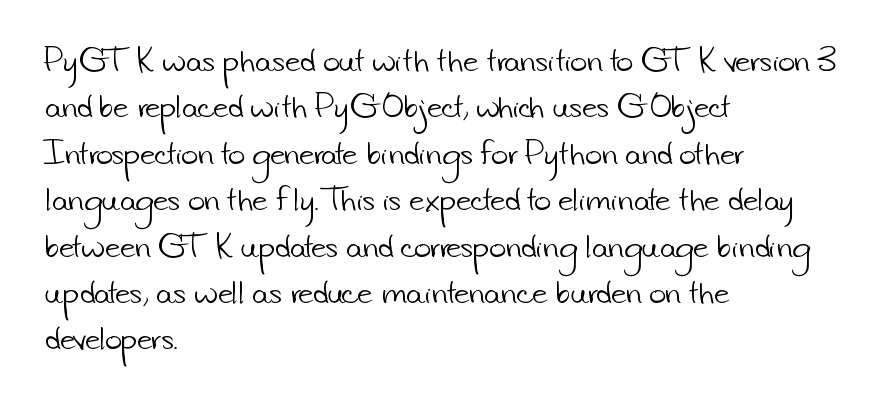
{"serif": "no", "bold": "no", "weight": "light", "width": "normal", "stroke_contrast": "low", "x_height": "small", "monospaced": "no", "underline": "no", "align": "left", "line_spacing": "normal", "line_spacing_ratio": 1.6, "letter_spacing": "normal", "letter_spacing_em": 0.0, "glyph_px": 29}
